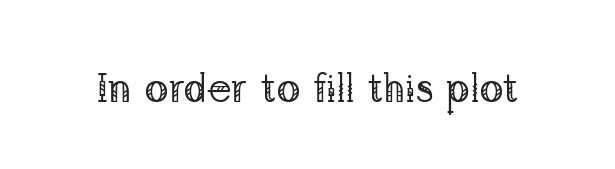
The image shows 40 px regular-weight serif type, upright; set normal letter spacing, not underlined; low stroke contrast and a medium x-height.
